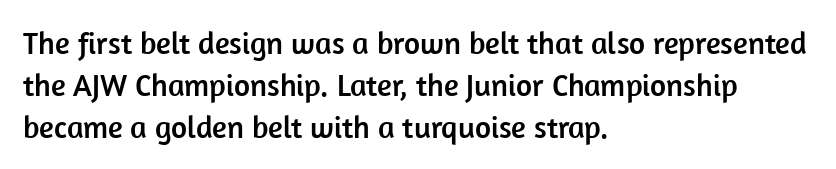
The image shows 31 px sans-serif type, upright; set left-aligned, normal line spacing (1.35x), normal letter spacing, not underlined; low stroke contrast and a medium x-height.
